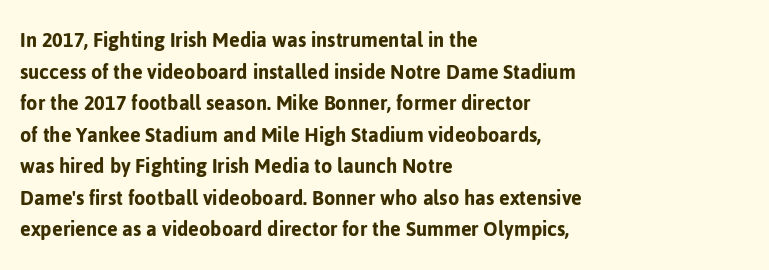
The image shows 23 px text type, upright; set left-aligned, normal line spacing (1.37x), normal letter spacing, not underlined.
